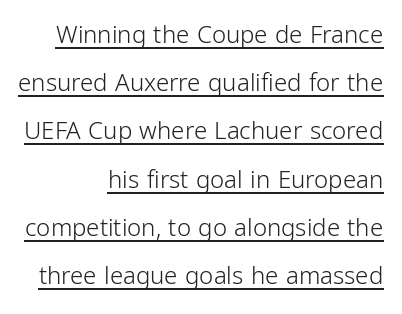
The image shows 24 px text type, upright; set right-aligned, loose line spacing (2.01x), normal letter spacing, underlined.
